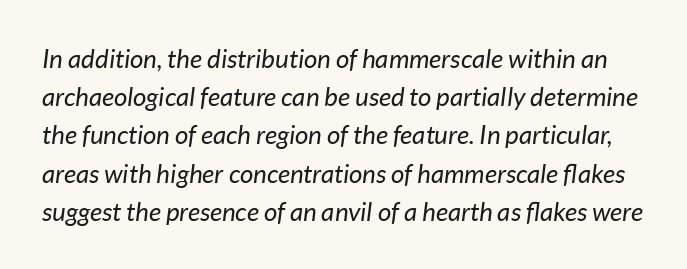
The image shows 26 px text type, italic (leaning right); set normal line spacing (1.47x), normal letter spacing, not underlined.
